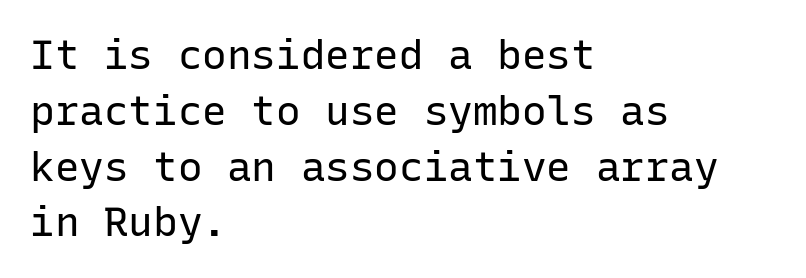
No italicization has been applied; the sample stays upright. Underlining? Definitely not there. Look at the tracking — it's just the regular setting, nothing added. How would I describe the line gaps? Plain and ordinary. I'd call this a sans setting — the letters go barefoot.
